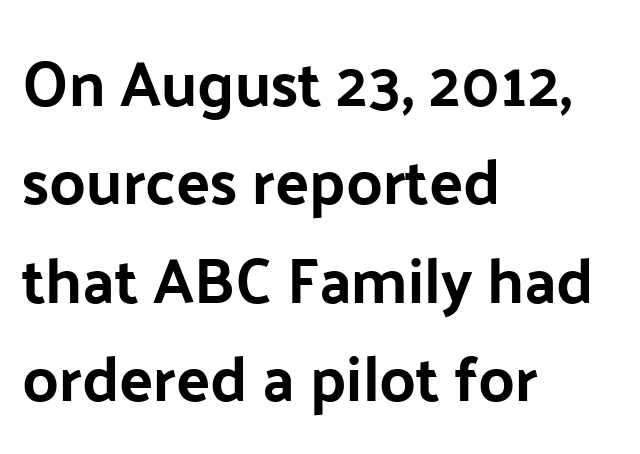
The image shows 63 px sans-serif type, upright; set left-aligned, normal line spacing (1.56x), normal letter spacing, not underlined; low stroke contrast and a medium x-height.
